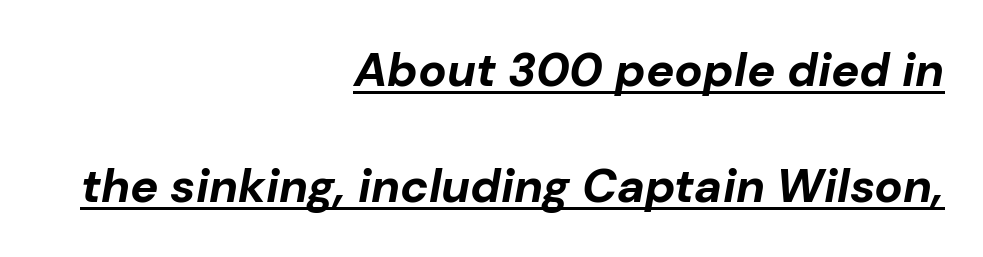
Pretty heavy lettering here — definitely bold. The text carries the slant typical of an italic or oblique font. What's the leading like? Stretched, with rows far apart. In designer terms, the underline attribute is active on this setting.
